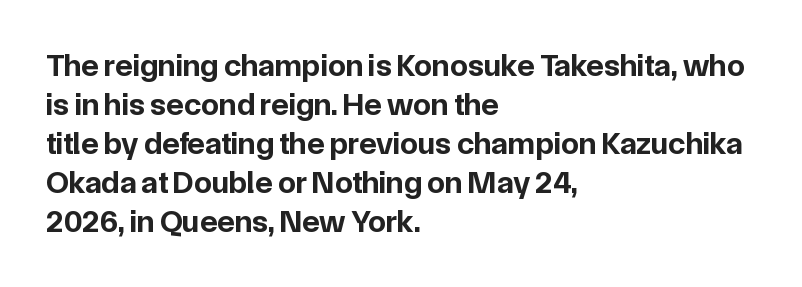
The image shows 32 px bold sans-serif type, upright; set left-aligned, line spacing 1.22x, normal letter spacing, not underlined; low stroke contrast and a medium x-height.
